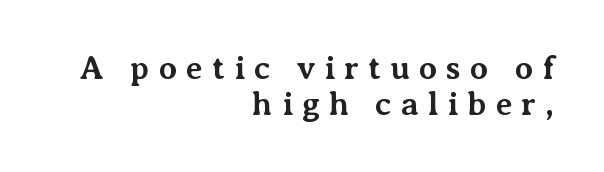
The image shows 33 px bold serif type, upright; set right-aligned, tight line spacing (1.08x), unusually wide letter spacing (+0.27 em), not underlined; medium stroke contrast and a medium x-height.
